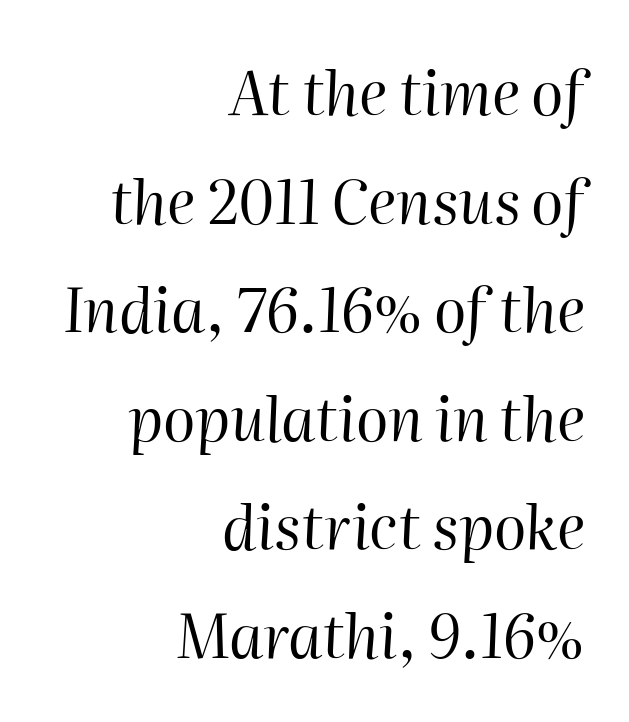
Q: Is the text bold? A: No.
Q: Is the text italic (slanted)? A: Yes, it leans right by about 2 degrees.
Q: Is the text underlined? A: No.
Q: How is the paragraph aligned? A: Right-aligned.
Q: Is the spacing between letters normal or unusually wide? A: Normal.
Q: Width (condensed, normal, or wide)? A: Normal.
Q: Stroke contrast? A: High.
Q: x-height? A: Medium.
Q: Monospaced? A: No.
